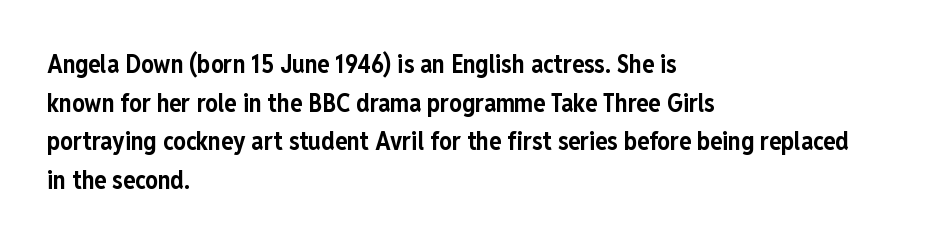
Lines of text with bare space underneath. Default kerning and tracking; the words read as compact shapes. Typeset ragged right — the left edge is the straight one. Regarding leading, the lines here are spaced in the standard way. Every stem runs plumb, perpendicular to the baseline.
